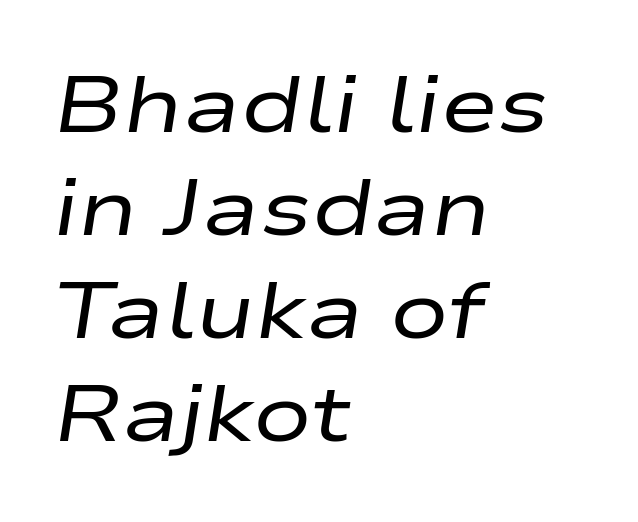
Q: Is the text bold? A: No.
Q: Is the text italic (slanted)? A: Yes, it leans right by about 9 degrees.
Q: Is the text underlined? A: No.
Q: How is the paragraph aligned? A: Left-aligned.
Q: Is the spacing between letters normal or unusually wide? A: Normal.
Q: Is the spacing between lines tight, normal or loose? A: Normal.
Q: Width (condensed, normal, or wide)? A: Wide.
Q: Stroke contrast? A: Low.
Q: x-height? A: Medium.
Q: Monospaced? A: No.
